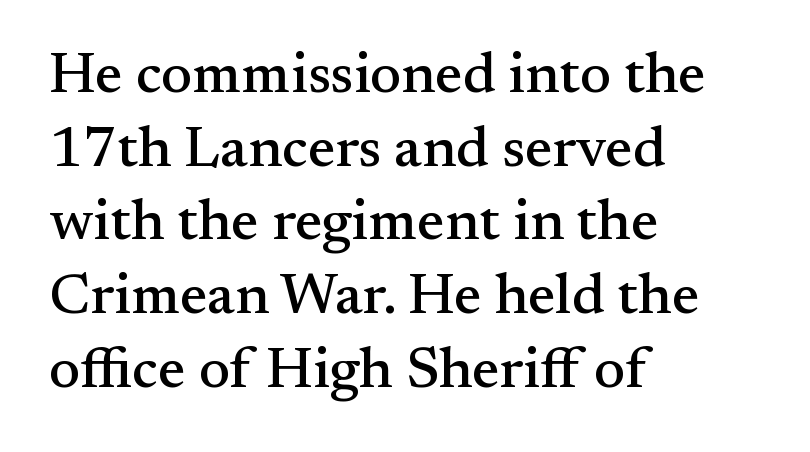
{"serif": "yes", "italic": "no", "width": "normal", "stroke_contrast": "medium", "x_height": "small", "monospaced": "no", "underline": "no", "align": "left", "line_spacing": "normal", "line_spacing_ratio": 1.27, "letter_spacing": "normal", "letter_spacing_em": 0.0, "glyph_px": 58}
